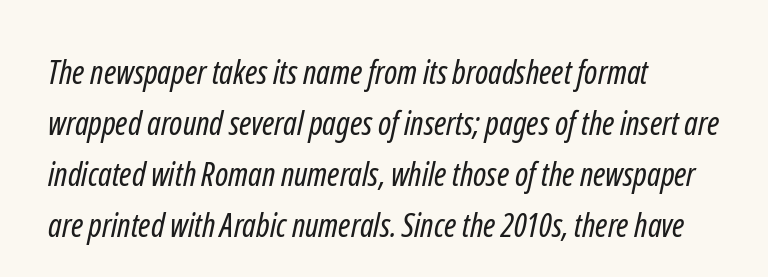
Q: Is the text bold? A: No.
Q: Is the typeface a serif or a sans-serif typeface? A: Sans-serif.
Q: Is the text underlined? A: No.
Q: How is the paragraph aligned? A: Left-aligned.
Q: Is the spacing between letters normal or unusually wide? A: Normal.
Q: Is the spacing between lines tight, normal or loose? A: Normal.
Q: Width (condensed, normal, or wide)? A: Condensed.
Q: Stroke contrast? A: Low.
Q: x-height? A: Medium.
Q: Monospaced? A: No.
